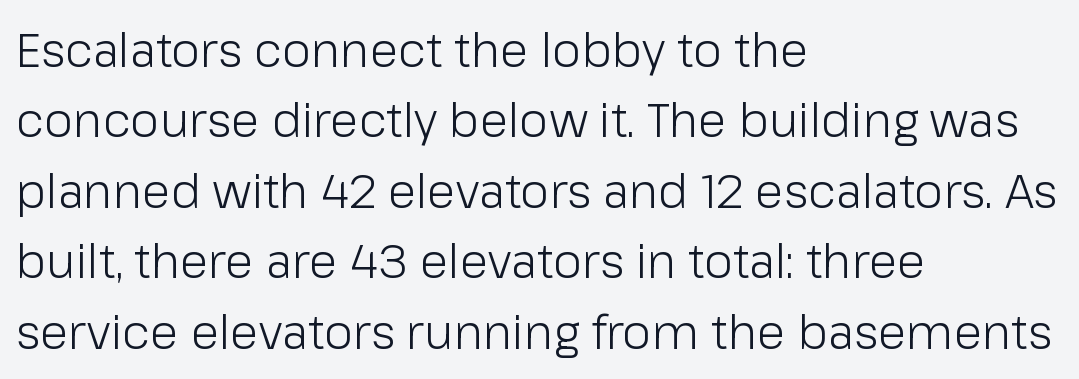
Has an underline been added? It has not. No feet cap the strokes, marking this as sans-serif type. Letters have the restrained weight of plain body copy at most. Students, note that the glyphs here touch the page at normal intervals. Leftover space on each line is placed entirely after the last word. Honestly, the row spacing looks completely unremarkable.
